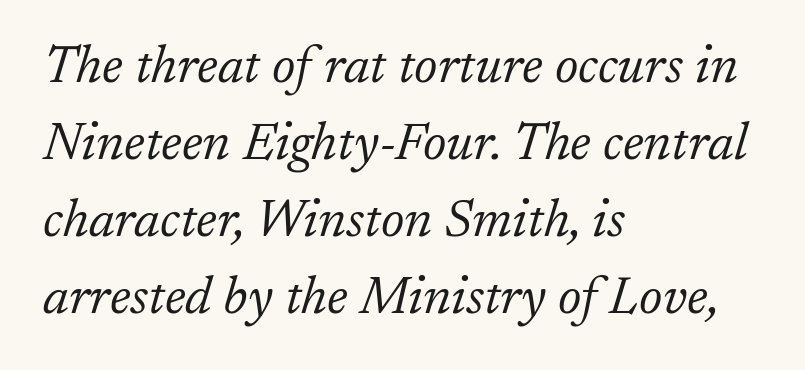
{"serif": "yes", "italic": "yes", "lean": "right", "slant_degrees": 17, "bold": "no", "weight": "light", "width": "normal", "stroke_contrast": "low", "x_height": "medium", "monospaced": "no", "underline": "no", "align": "left", "line_spacing": "normal", "line_spacing_ratio": 1.48, "letter_spacing": "normal", "letter_spacing_em": 0.0, "glyph_px": 52}
